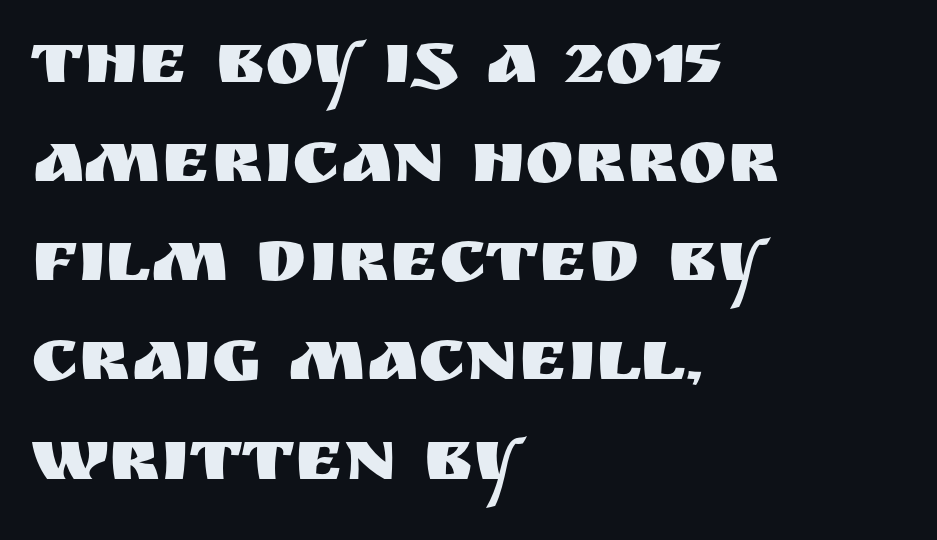
These lines stack with their left ends in a neat column. The glyphs are unaccompanied by any horizontal stroke below them. Character widths vary here, with narrow letters taking less room than wide ones. The type family on display is of the sans-serif kind. No extra tracking has been applied to these lines. Posture: straight, roman, zero tilt.
